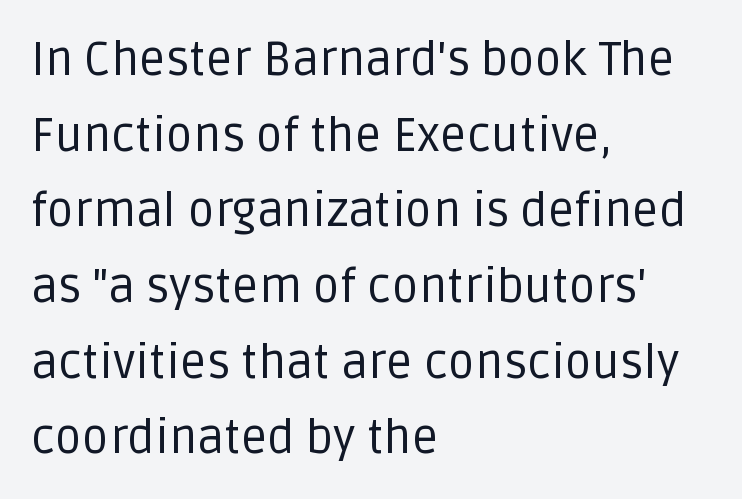
The image shows 47 px regular-weight sans-serif type, upright; set left-aligned, normal line spacing (1.61x), normal letter spacing, not underlined; low stroke contrast and a large x-height.
